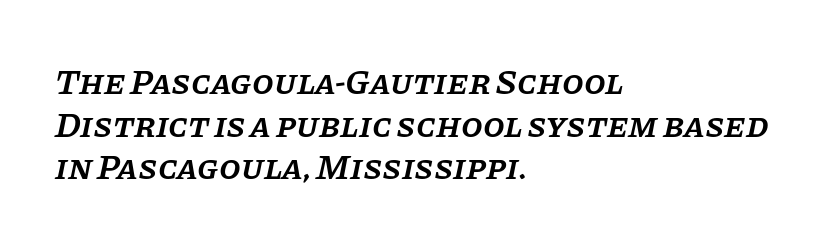
The specimen reads as italic at a glance. Heft: intermediate — a semibold. Note the varied advance widths — an 'i' is clearly narrower than an 'm'. Is the letter spacing exaggerated? No — it looks like the ordinary default.
